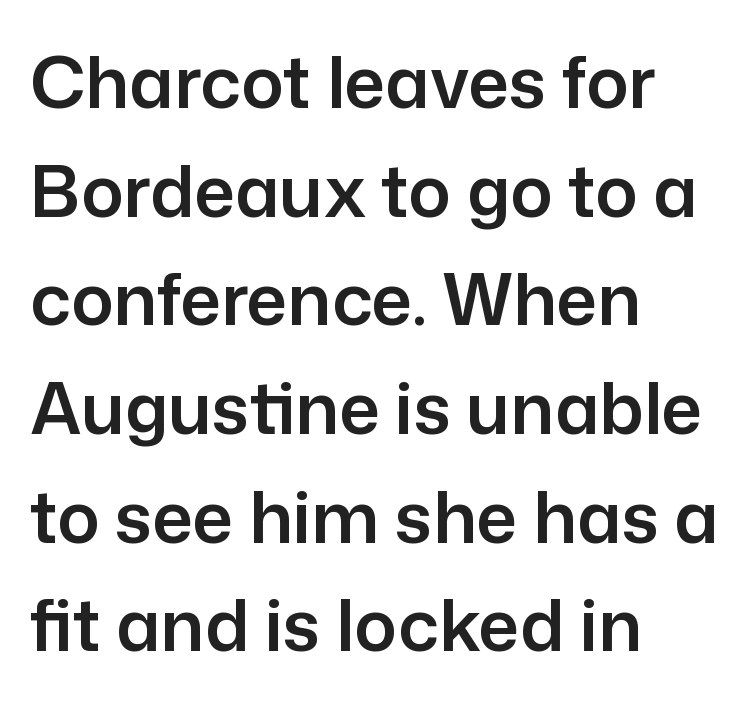
If you drew a line through each stem, it would be perfectly vertical. The letters sit at their default tracking, neither squeezed nor spread. Spacing verdict: proportional, widths tailored to each character. A normal amount of white space separates one row of letters from the next. Note: no serifs on the glyphs.
